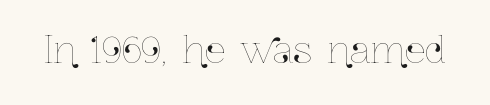
Character widths vary here, with narrow letters taking less room than wide ones. A roman cut, with each character standing at attention. Unmarked baselines from the first word to the last. Tracking here is standard; glyphs follow each other at the usual distance.
